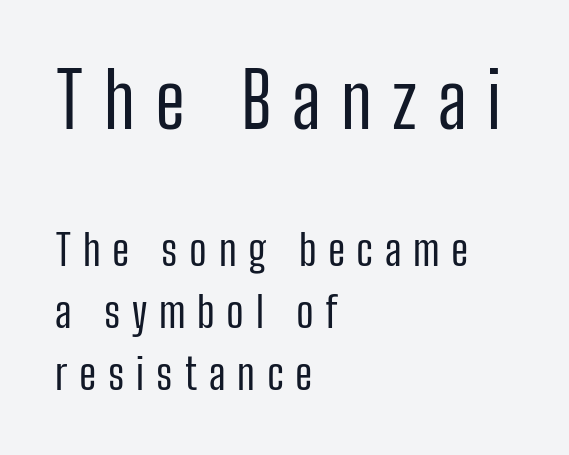
Q: Is the text bold? A: No.
Q: Is the text italic (slanted)? A: No, it is upright.
Q: Is the typeface a serif or a sans-serif typeface? A: Sans-serif.
Q: Is the text underlined? A: No.
Q: How is the paragraph aligned? A: Left-aligned.
Q: Is the spacing between letters normal or unusually wide? A: Unusually wide.
Q: Is the spacing between lines tight, normal or loose? A: Normal.
Q: Which block of text is set in a larger size, the first (top) or the second (bottom)? A: The first (top) one.
Q: Width (condensed, normal, or wide)? A: Condensed.
Q: Stroke contrast? A: Low.
Q: x-height? A: Medium.
Q: Monospaced? A: No.
